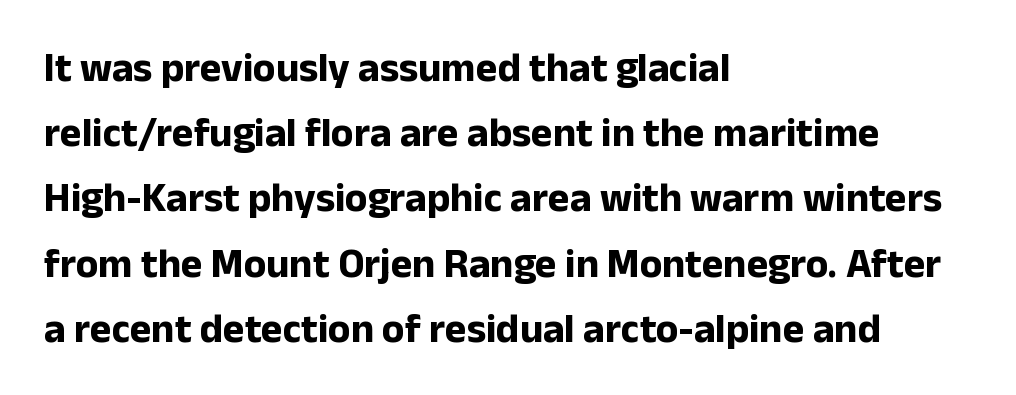
The image shows 41 px bold sans-serif type, upright; set left-aligned, normal line spacing (1.59x), normal letter spacing, not underlined; low stroke contrast and a medium x-height.
